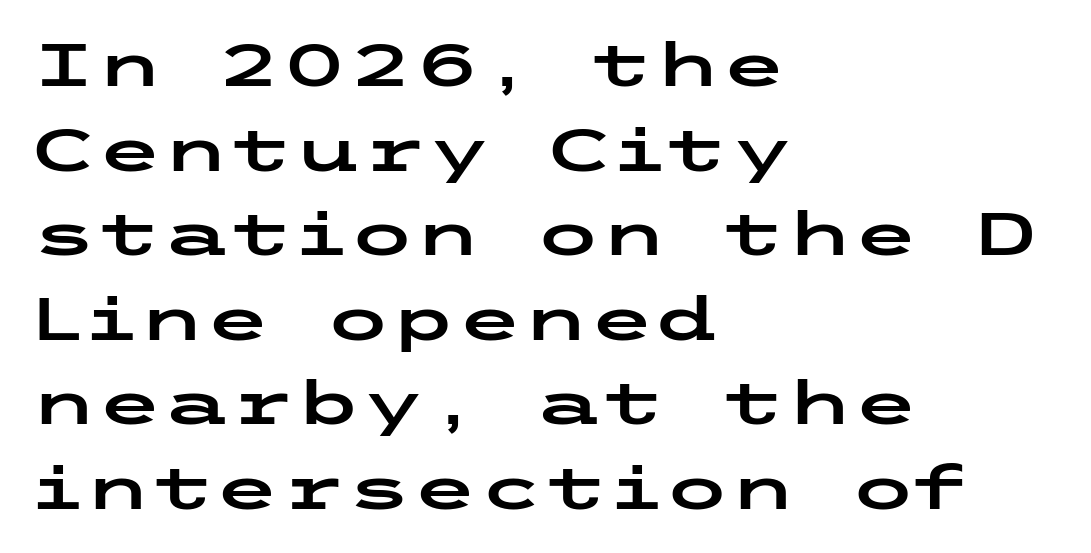
Compared with a centered layout, this one pins lines to the left instead. This is sans-serif lettering, the kind often seen on screens and signage. Does the lettering tilt? It doesn't — this is upright. Anything drawn beneath the words? Only blank space. Glyph-to-glyph distance matches everyday printed text.
